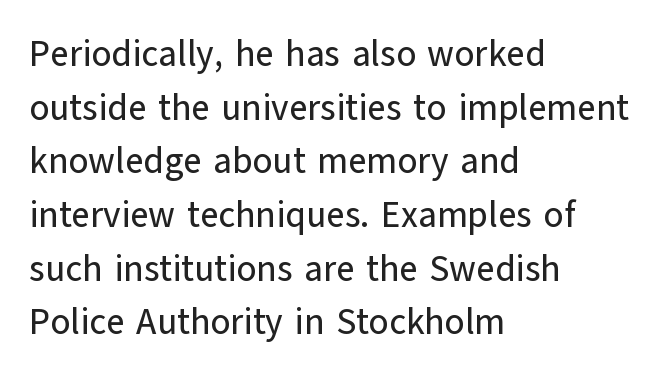
The image shows 36 px sans-serif type, upright; set left-aligned, normal line spacing (1.49x), normal letter spacing, not underlined; low stroke contrast and a medium x-height.
